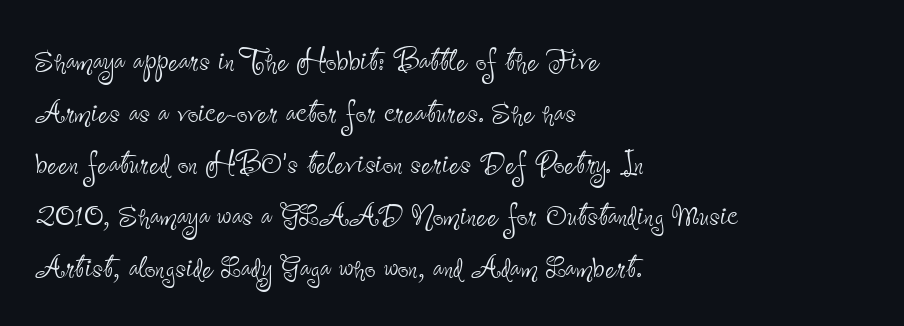
Regular leading. The foot of each line stays bare and open. Is this a fixed-width face? No — the glyphs have proportional, varying widths. You could call the tracking neutral — neither tight nor loose.
